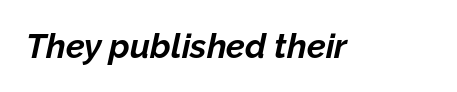
{"italic": "yes", "lean": "right", "slant_degrees": 12, "bold": "yes", "weight": "bold", "width": "normal", "stroke_contrast": "low", "x_height": "medium", "monospaced": "no", "underline": "no", "letter_spacing": "normal", "letter_spacing_em": 0.0, "glyph_px": 34}
